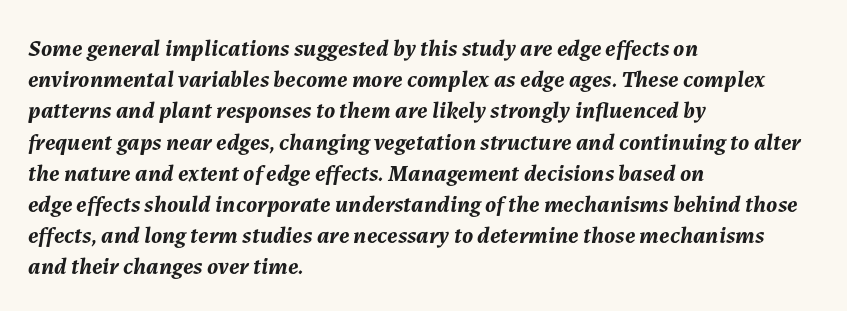
Q: Is the text bold? A: Yes.
Q: Is the text italic (slanted)? A: Yes, it leans right by about 7 degrees.
Q: Is the text underlined? A: No.
Q: How is the paragraph aligned? A: Left-aligned.
Q: Is the spacing between letters normal or unusually wide? A: Normal.
Q: Is the spacing between lines tight, normal or loose? A: Normal.
